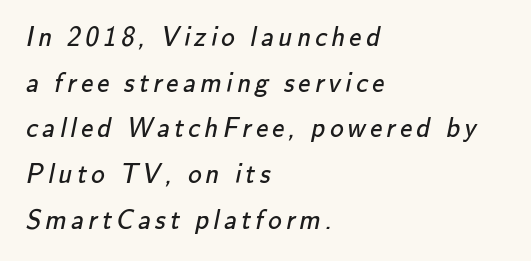
Q: Is the text bold? A: No.
Q: Is the text underlined? A: No.
Q: How is the paragraph aligned? A: Left-aligned.
Q: Is the spacing between lines tight, normal or loose? A: Normal.
